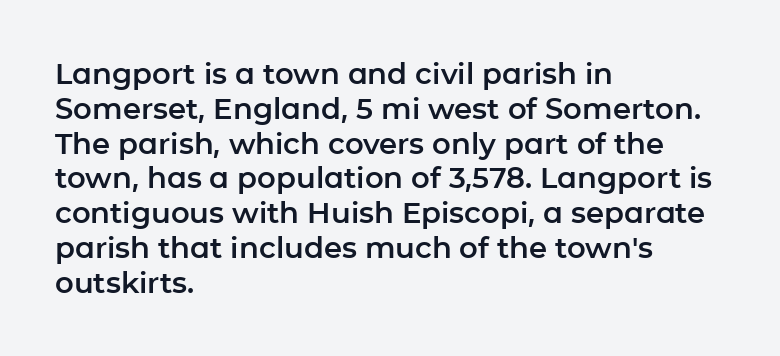
{"serif": "no", "italic": "no", "width": "normal", "stroke_contrast": "low", "x_height": "medium", "monospaced": "no", "underline": "no", "align": "left", "line_spacing_ratio": 1.2, "letter_spacing": "normal", "letter_spacing_em": 0.0, "glyph_px": 29}
